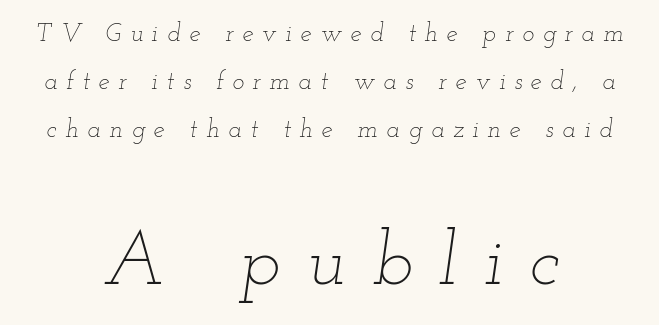
The cut favours lightness, reaching ordinary text weight at its darkest. The lower block of text is set noticeably larger than the block above it. Looking at the ascenders, they clearly lean. Letter spacing: wide.
